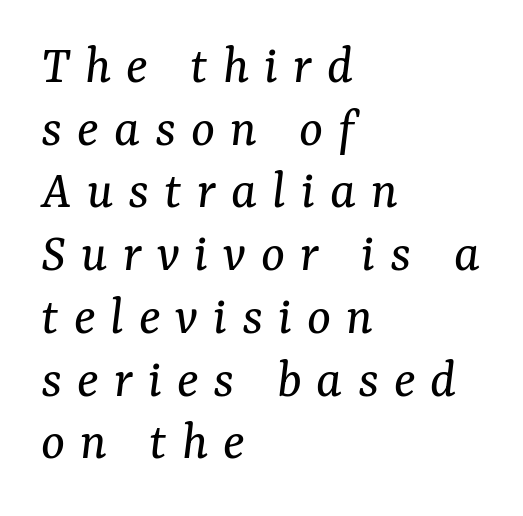
The image shows 56 px regular-weight serif type, italic (leaning right); set left-aligned, tight line spacing (1.12x), unusually wide letter spacing (+0.27 em), not underlined; medium stroke contrast and a medium x-height.
